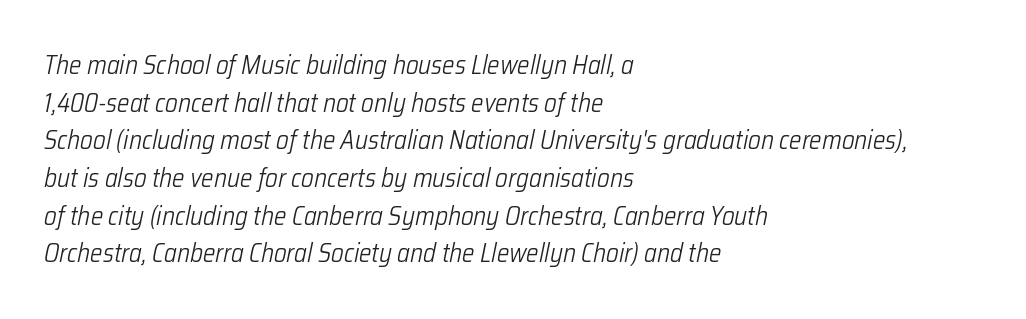
The image shows 26 px text type, italic (leaning right); set left-aligned, normal line spacing (1.45x), normal letter spacing, not underlined.
